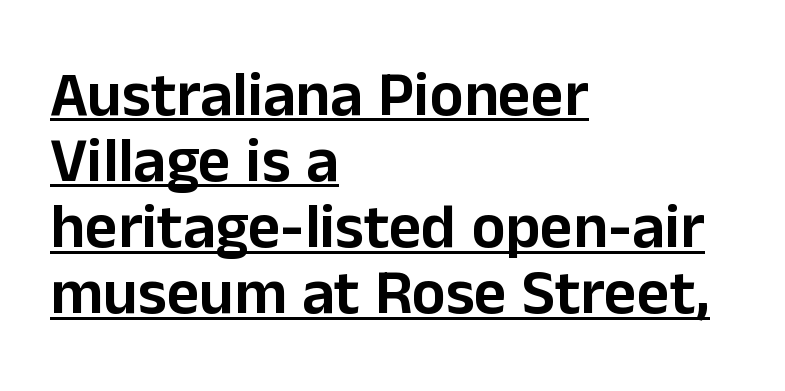
{"serif": "no", "italic": "no", "width": "normal", "stroke_contrast": "low", "x_height": "medium", "monospaced": "no", "underline": "yes", "align": "left", "line_spacing": "tight", "line_spacing_ratio": 1.05, "letter_spacing": "normal", "letter_spacing_em": 0.0, "glyph_px": 63}
